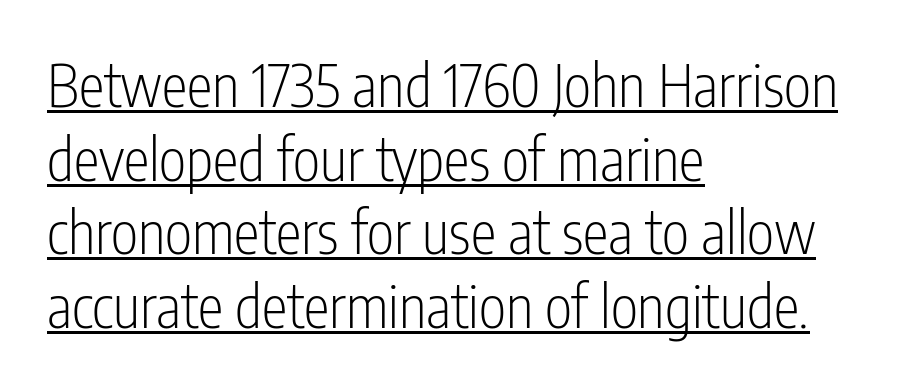
The font is comparable to plain body text, perhaps lighter. Short note: letters normally spaced. Character widths vary here, with narrow letters taking less room than wide ones. Serifs: no, the terminals of the letterforms are clean. Quick note: interline space is typical. The typesetter has applied underlining to the passage shown.
